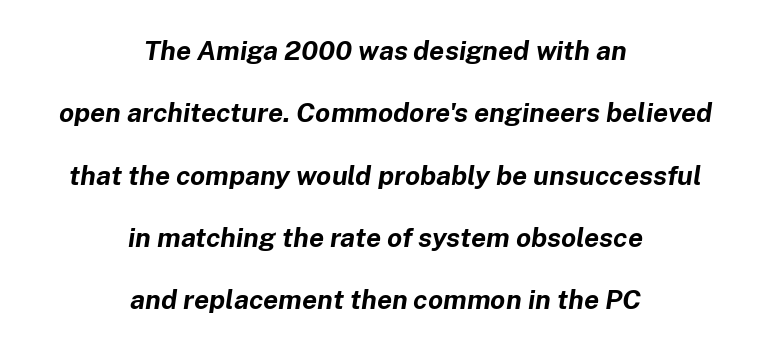
Q: Is the text bold? A: Yes.
Q: Is the text italic (slanted)? A: Yes, it leans right by about 8 degrees.
Q: Is the text underlined? A: No.
Q: How is the paragraph aligned? A: Centered.
Q: Is the spacing between letters normal or unusually wide? A: Normal.
Q: Is the spacing between lines tight, normal or loose? A: Loose.
